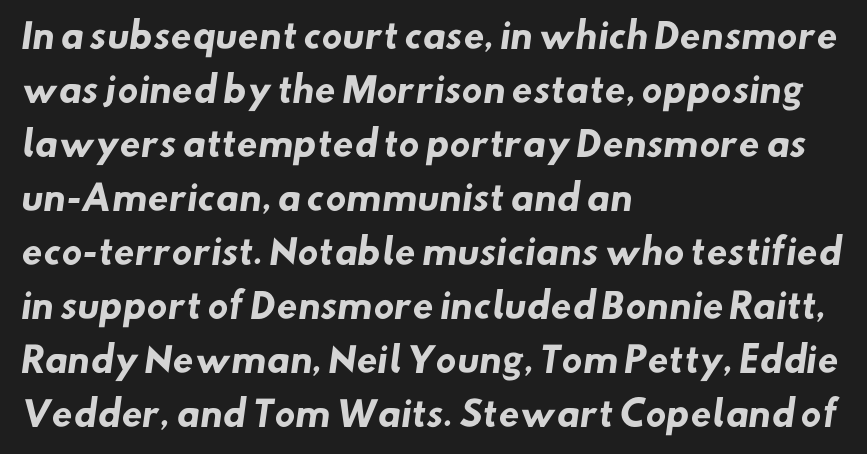
Letters rest on an invisible, unmarked baseline. Students, this is bold: see how much ink each stroke carries. The line-height multiplier appears to be the usual default. Proportional: the letters do not fall into vertical columns. Serif or sans? Sans — the stroke terminals are bare. These lines are set flush left with a ragged right edge.
